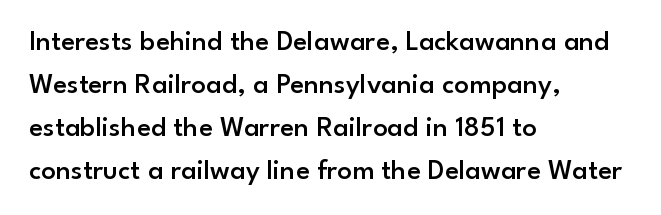
The image shows 29 px semibold sans-serif type, upright; set left-aligned, normal line spacing (1.48x), normal letter spacing, not underlined; low stroke contrast and a small x-height.
